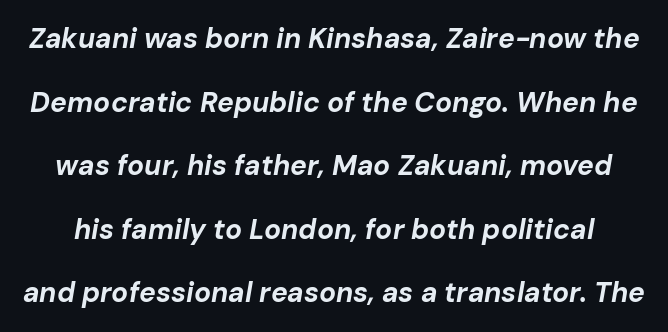
Observe the ordinary spacing: letters are neighbours, not strangers. Each letter keeps its own natural width here, so spacing adapts to shape. The space directly below the letters is spotless. Rows of type keep a wide berth in the vertical direction. A typesetter would mark this as italic.
